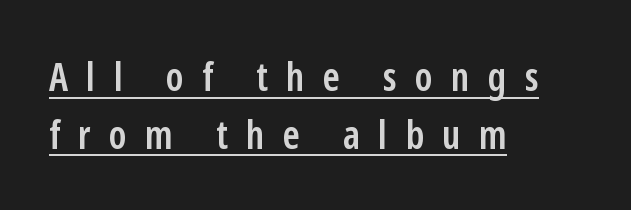
{"serif": "no", "italic": "no", "bold": "semi", "weight": "semibold", "width": "condensed", "stroke_contrast": "low", "x_height": "medium", "monospaced": "no", "underline": "yes", "align": "left", "line_spacing": "normal", "line_spacing_ratio": 1.48, "letter_spacing": "wide", "letter_spacing_em": 0.47, "glyph_px": 39}
